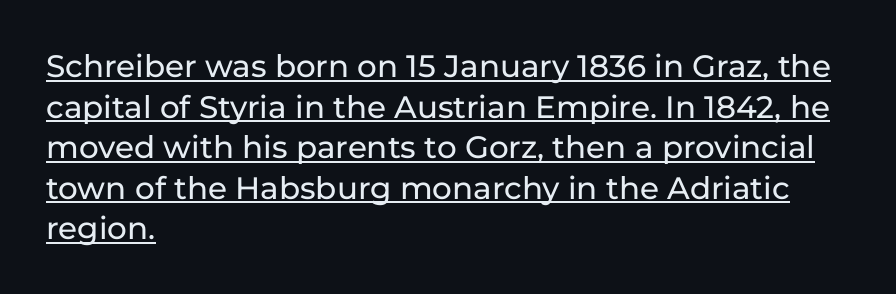
{"serif": "no", "italic": "no", "width": "normal", "stroke_contrast": "low", "x_height": "medium", "monospaced": "no", "underline": "yes", "align": "left", "line_spacing": "normal", "line_spacing_ratio": 1.31, "letter_spacing": "normal", "letter_spacing_em": 0.0, "glyph_px": 31}
